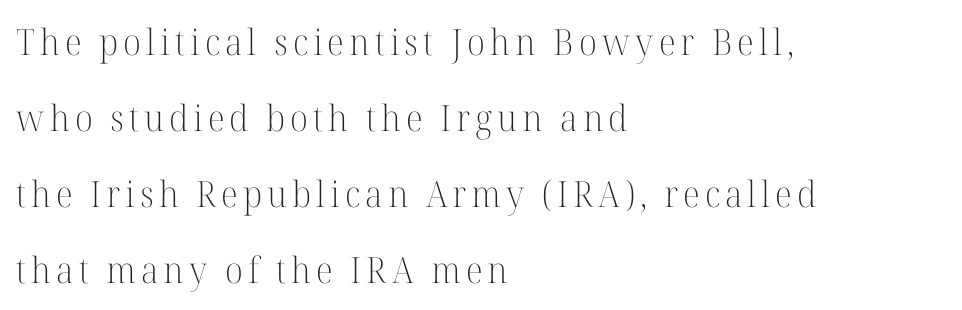
{"serif": "yes", "italic": "no", "bold": "no", "weight": "light", "width": "normal", "stroke_contrast": "high", "x_height": "medium", "monospaced": "no", "underline": "no", "align": "left", "line_spacing": "loose", "line_spacing_ratio": 2.11, "glyph_px": 36}
